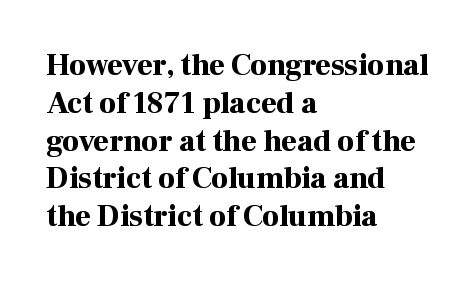
Q: Is the text bold? A: Yes.
Q: Is the text italic (slanted)? A: No, it is upright.
Q: Is the typeface a serif or a sans-serif typeface? A: Serif.
Q: Is the text underlined? A: No.
Q: How is the paragraph aligned? A: Left-aligned.
Q: Is the spacing between letters normal or unusually wide? A: Normal.
Q: Is the spacing between lines tight, normal or loose? A: Normal.
Q: Width (condensed, normal, or wide)? A: Normal.
Q: Stroke contrast? A: High.
Q: x-height? A: Medium.
Q: Monospaced? A: No.
